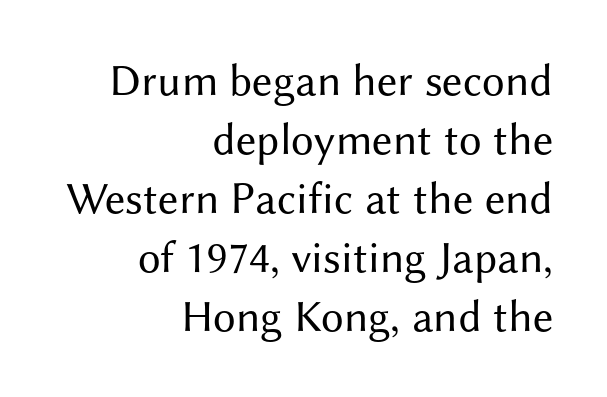
The image shows 45 px regular-weight sans-serif type, upright; set right-aligned, normal line spacing (1.31x), normal letter spacing, not underlined; medium stroke contrast and a medium x-height.
